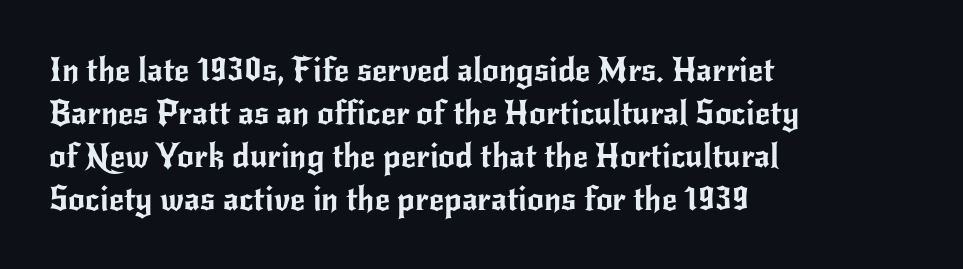
{"serif": "no", "italic": "no", "width": "normal", "stroke_contrast": "low", "x_height": "small", "monospaced": "no", "underline": "no", "align": "left", "line_spacing": "normal", "line_spacing_ratio": 1.3, "letter_spacing": "normal", "letter_spacing_em": 0.0, "glyph_px": 33}
